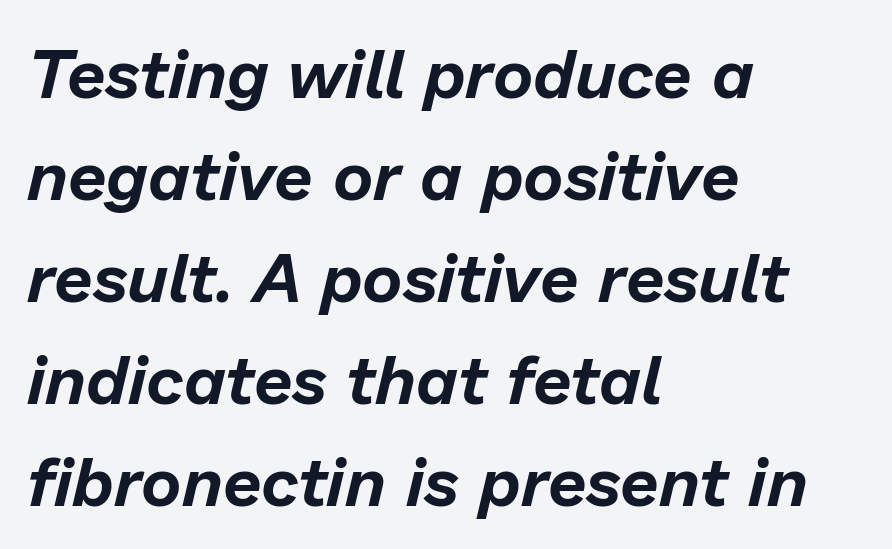
The space directly below the letters is spotless. Summary of vertical rhythm: regular, with standard interline spacing. In terms of letterspacing, this is plain default setting. Proportional: the letters do not fall into vertical columns.
